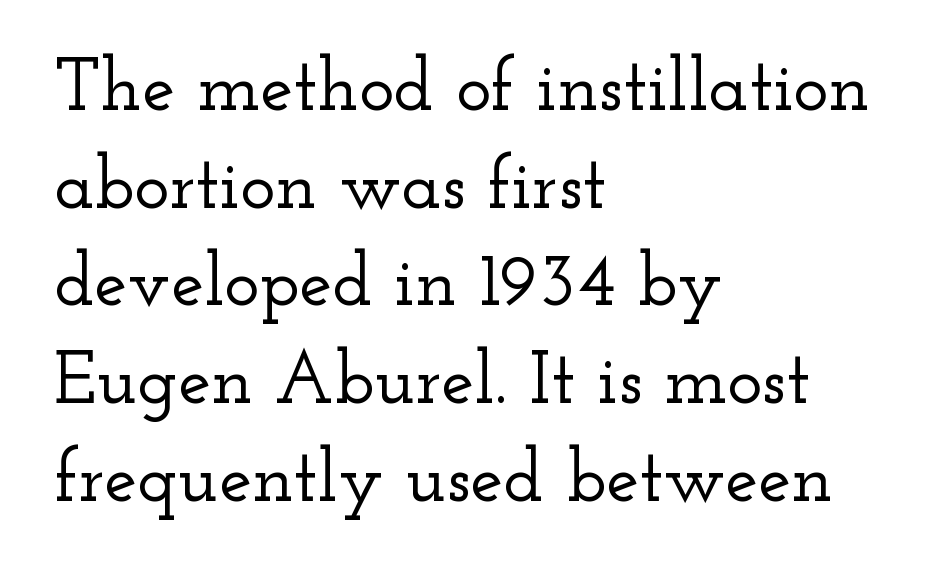
{"serif": "yes", "italic": "no", "width": "wide", "stroke_contrast": "low", "x_height": "small", "monospaced": "no", "underline": "no", "align": "left", "line_spacing": "normal", "line_spacing_ratio": 1.32, "letter_spacing": "normal", "letter_spacing_em": 0.0, "glyph_px": 74}
